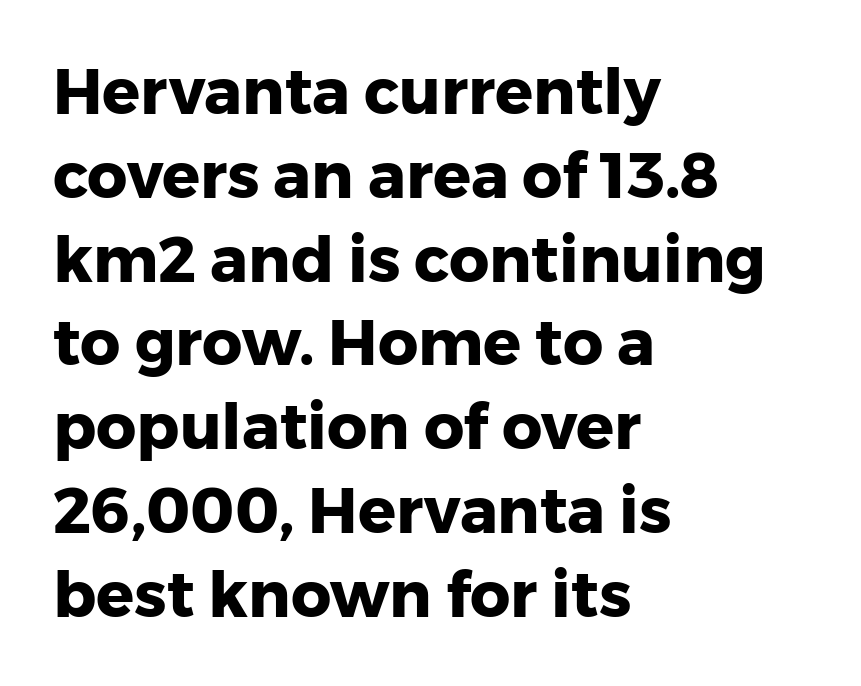
Q: Is the text bold? A: Yes.
Q: Is the text italic (slanted)? A: No, it is upright.
Q: Is the typeface a serif or a sans-serif typeface? A: Sans-serif.
Q: Is the text underlined? A: No.
Q: How is the paragraph aligned? A: Left-aligned.
Q: Is the spacing between letters normal or unusually wide? A: Normal.
Q: Is the spacing between lines tight, normal or loose? A: Normal.
Q: Width (condensed, normal, or wide)? A: Normal.
Q: Stroke contrast? A: Low.
Q: x-height? A: Medium.
Q: Monospaced? A: No.
